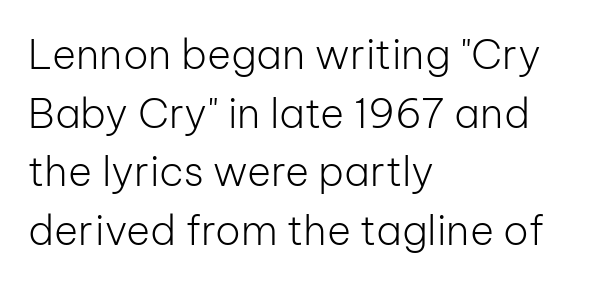
Q: Is the text bold? A: No.
Q: Is the text italic (slanted)? A: No, it is upright.
Q: Is the typeface a serif or a sans-serif typeface? A: Sans-serif.
Q: Is the text underlined? A: No.
Q: How is the paragraph aligned? A: Left-aligned.
Q: Is the spacing between letters normal or unusually wide? A: Normal.
Q: Is the spacing between lines tight, normal or loose? A: Normal.
Q: Width (condensed, normal, or wide)? A: Normal.
Q: Stroke contrast? A: Low.
Q: x-height? A: Medium.
Q: Monospaced? A: No.
